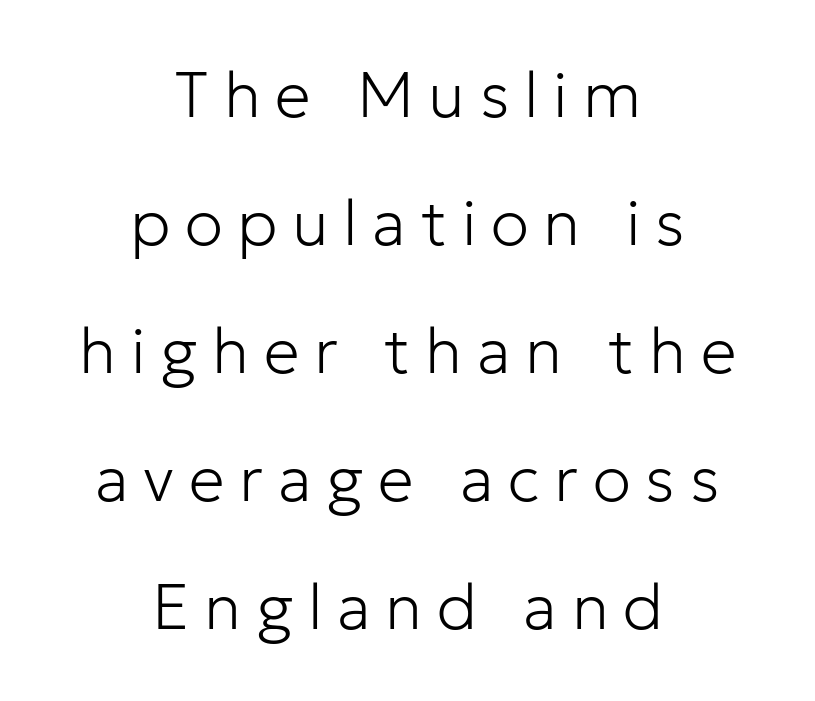
The image shows 64 px light sans-serif type, upright; set centered, loose line spacing (2.0x), unusually wide letter spacing (+0.23 em), not underlined; low stroke contrast and a medium x-height.
